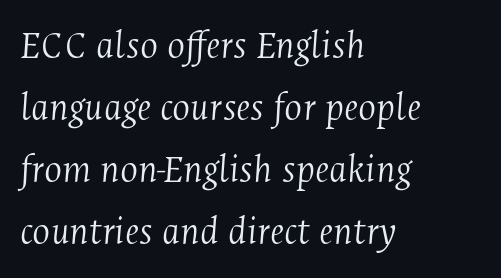
Are there feet on the stems? There are — it's a serif. An italicized treatment has been applied to the whole sample. Summary of vertical rhythm: regular, with standard interline spacing. A clean baseline with only descenders dipping below it. In terms of letterspacing, this is plain default setting. Is the type heavy? It reads as light-to-regular instead.
